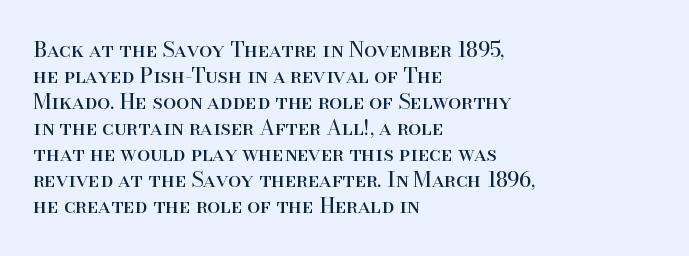
{"italic": "no", "bold": "no", "underline": "no", "align": "left", "line_spacing_ratio": 1.24, "letter_spacing": "normal", "letter_spacing_em": 0.0, "glyph_px": 21}
